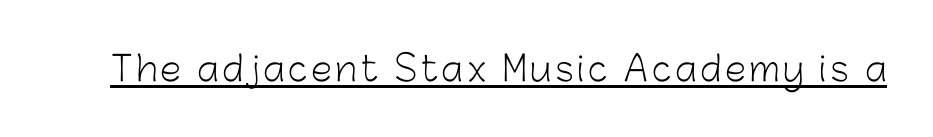
Q: Is the text bold? A: No.
Q: Is the text italic (slanted)? A: No, it is upright.
Q: Is the typeface a serif or a sans-serif typeface? A: Sans-serif.
Q: Is the text underlined? A: Yes.
Q: Width (condensed, normal, or wide)? A: Normal.
Q: Stroke contrast? A: Low.
Q: x-height? A: Medium.
Q: Monospaced? A: No.
